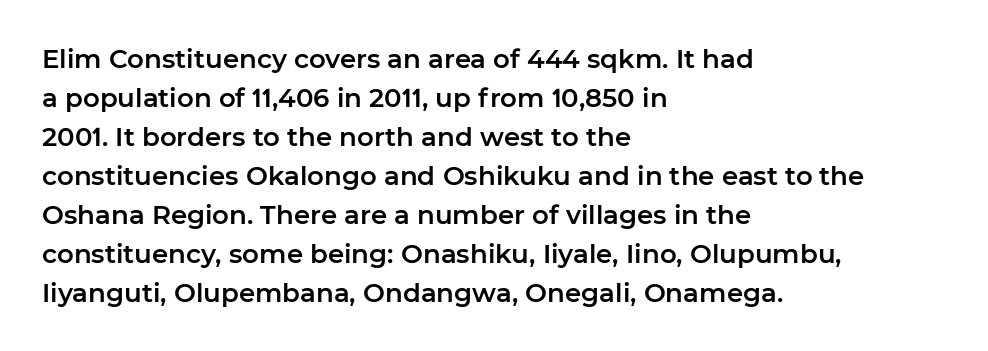
The image shows 26 px text type, upright; set left-aligned, normal line spacing (1.5x), normal letter spacing, not underlined.
